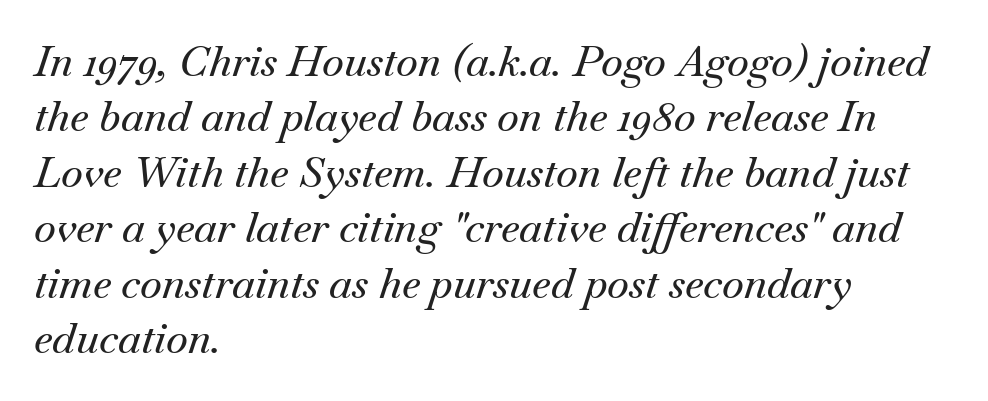
The rows are spaced the way most documents space them. The face used here is seriffed, in the tradition of book romans. The face used here is proportionally spaced, like ordinary book or web type. How are the letters spaced? Ordinarily, with no added tracking. The rendering applies a slant to the glyphs.
